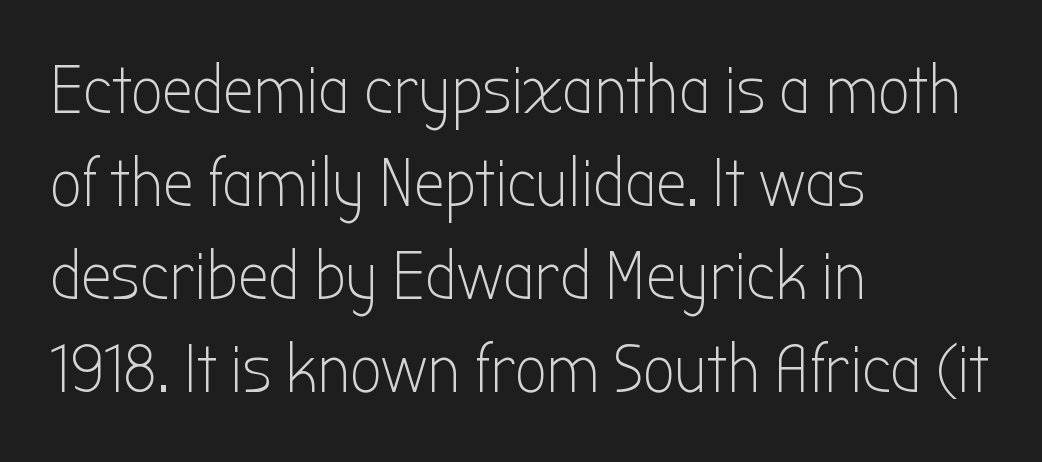
{"serif": "no", "italic": "no", "bold": "no", "weight": "light", "width": "condensed", "stroke_contrast": "low", "x_height": "medium", "monospaced": "no", "underline": "no", "align": "left", "line_spacing": "normal", "line_spacing_ratio": 1.35, "letter_spacing": "normal", "letter_spacing_em": 0.0, "glyph_px": 69}
